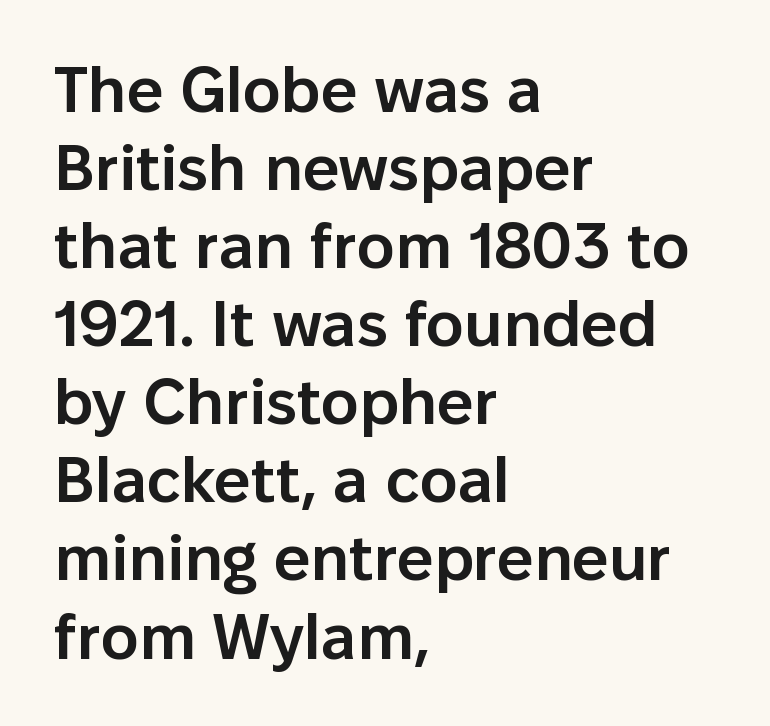
The image shows 64 px semibold sans-serif type, upright; set left-aligned, line spacing 1.22x, normal letter spacing, not underlined; low stroke contrast and a medium x-height.
